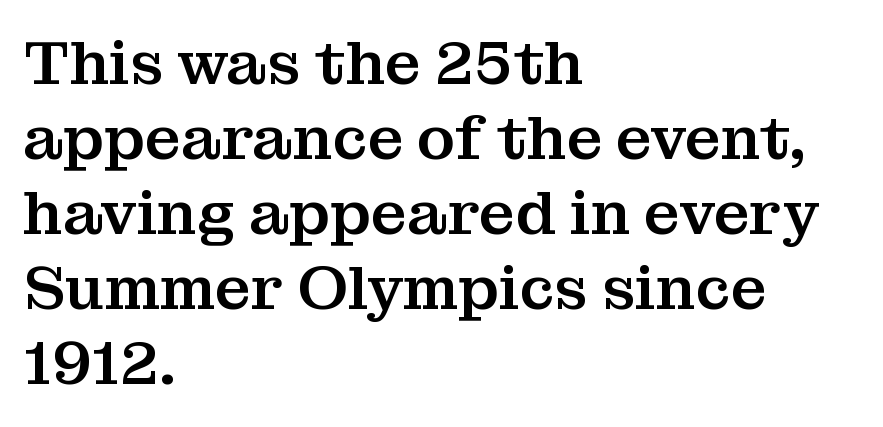
Looks like regular typesetting: each glyph gets only the width it needs. These lines are composed in type with serifs. The text block is weighted toward the left margin, trailing off unevenly rightward. Tall strokes in this sample are plumb rather than angled.
